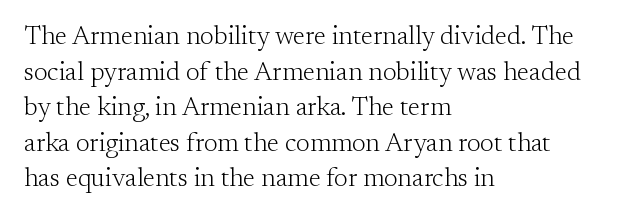
Q: Is the text bold? A: No.
Q: Is the text italic (slanted)? A: No, it is upright.
Q: Is the text underlined? A: No.
Q: How is the paragraph aligned? A: Left-aligned.
Q: Is the spacing between letters normal or unusually wide? A: Normal.
Q: Is the spacing between lines tight, normal or loose? A: Normal.
